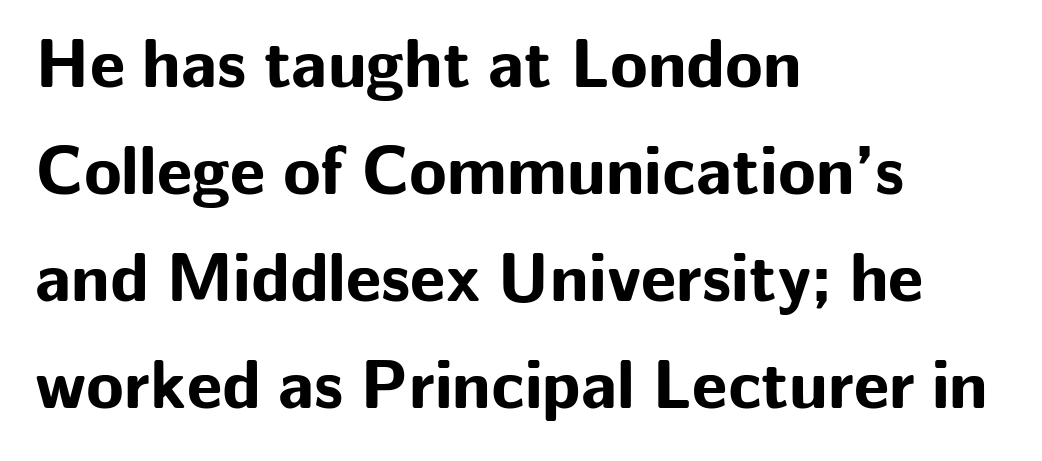
Q: Is the text bold? A: Yes.
Q: Is the text italic (slanted)? A: No, it is upright.
Q: Is the typeface a serif or a sans-serif typeface? A: Sans-serif.
Q: Is the text underlined? A: No.
Q: How is the paragraph aligned? A: Left-aligned.
Q: Is the spacing between letters normal or unusually wide? A: Normal.
Q: Is the spacing between lines tight, normal or loose? A: Normal.
Q: Width (condensed, normal, or wide)? A: Normal.
Q: Stroke contrast? A: Low.
Q: x-height? A: Medium.
Q: Monospaced? A: No.
